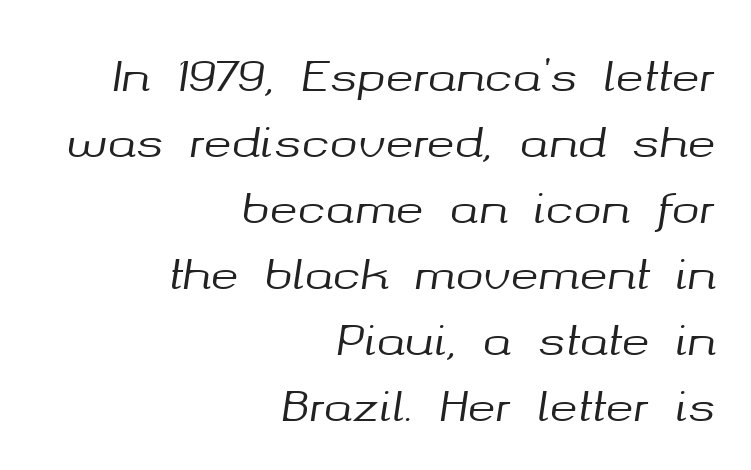
Q: Is the text italic (slanted)? A: Yes, it leans right by about 8 degrees.
Q: Is the text underlined? A: No.
Q: How is the paragraph aligned? A: Right-aligned.
Q: Is the spacing between letters normal or unusually wide? A: Normal.
Q: Is the spacing between lines tight, normal or loose? A: Normal.
Q: Width (condensed, normal, or wide)? A: Normal.
Q: Stroke contrast? A: Medium.
Q: x-height? A: Medium.
Q: Monospaced? A: No.
